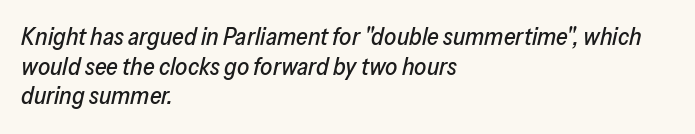
Quick note: underline off. You can tell it's italic because the verticals aren't actually vertical. How are the letters spaced? Ordinarily, with no added tracking. Each line starts at the same left margin while the right side varies.
